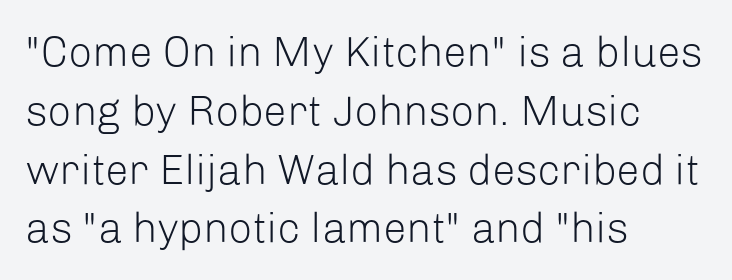
The image shows 42 px light sans-serif type, upright; set left-aligned, normal line spacing (1.4x), normal letter spacing, not underlined; low stroke contrast and a medium x-height.
